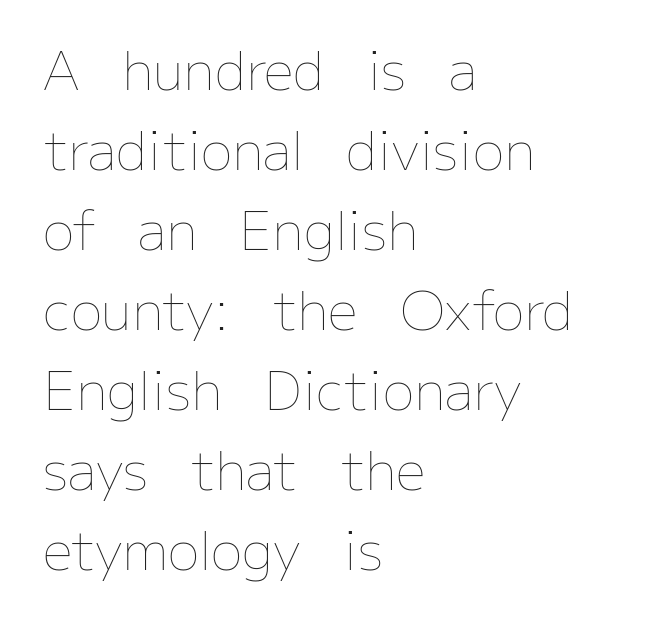
The rendering keeps characters at their native spacing. The designer left line spacing at the default. Varying glyph widths throughout — classic text-font behaviour. The passage shown is not underscored anywhere. The letterforms sit at book weight or below. Short and long lines alike share a common starting point at left.
